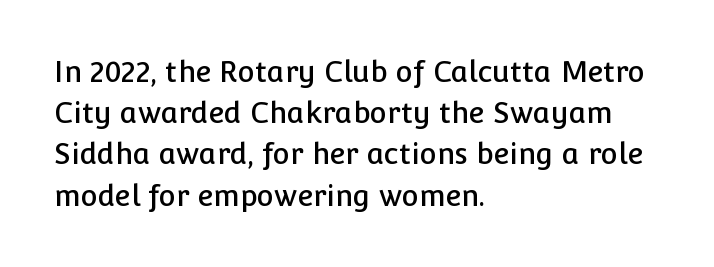
In terms of letterspacing, this is plain default setting. Each line starts at the same left margin while the right side varies. Nope, no serifs anywhere on these letters. The block of text has a typical density, with ordinary space between rows.
